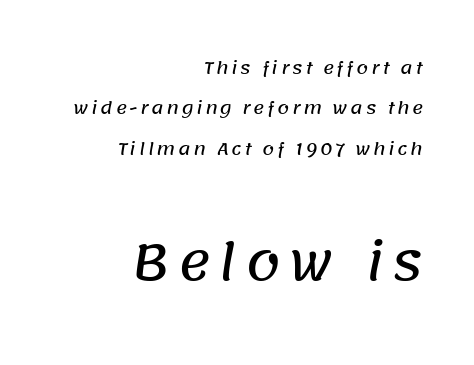
Q: Is the typeface a serif or a sans-serif typeface? A: Sans-serif.
Q: Is the text underlined? A: No.
Q: How is the paragraph aligned? A: Right-aligned.
Q: Is the spacing between lines tight, normal or loose? A: Loose.
Q: Which block of text is set in a larger size, the first (top) or the second (bottom)? A: The second (bottom) one.
Q: Width (condensed, normal, or wide)? A: Normal.
Q: Stroke contrast? A: Low.
Q: x-height? A: Large.
Q: Monospaced? A: No.
